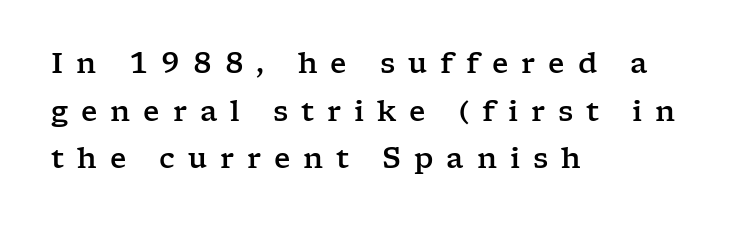
The image shows 28 px wide serif type, upright; set left-aligned, normal line spacing (1.7x), unusually wide letter spacing (+0.46 em), not underlined; low stroke contrast and a medium x-height.
